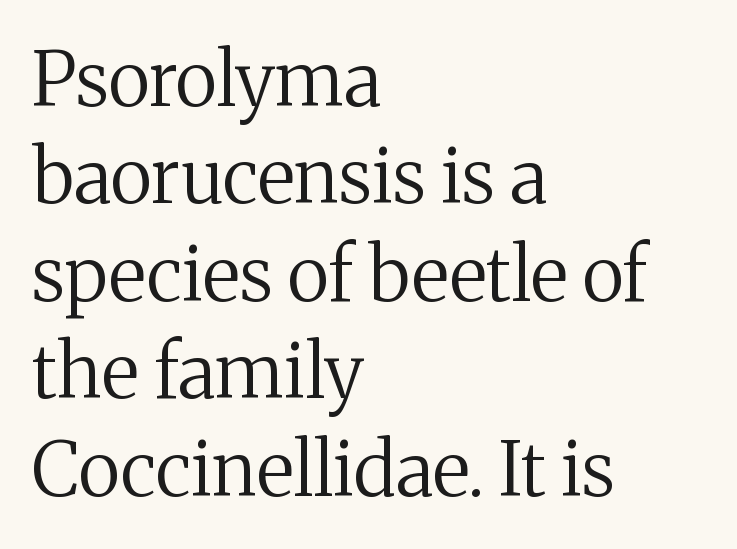
Ink coverage per letter is moderate at most. Tracking value appears to be zero — textbook default spacing. Line starts are locked; line ends wander. Are there feet on the stems? There are — it's a serif.
